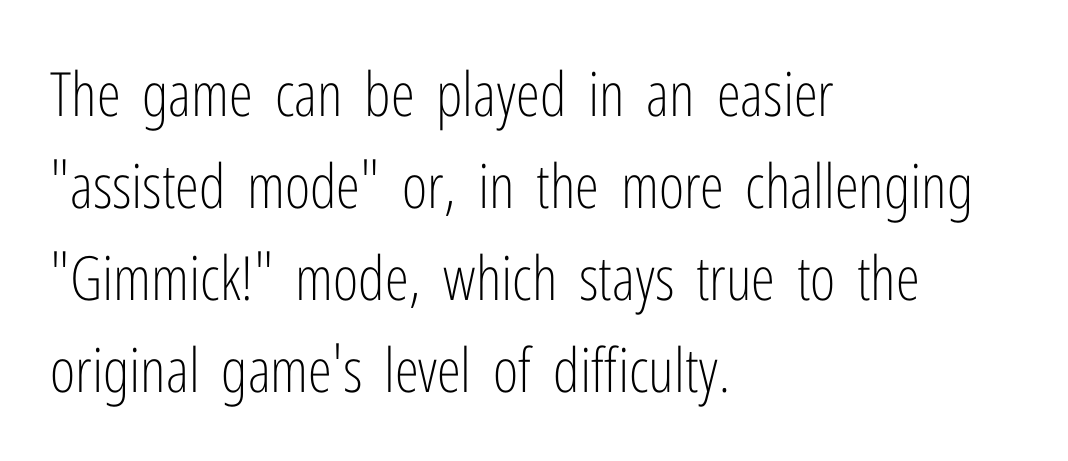
Compared with typical paragraphs, the rows here are spaced about the same. A typesetter would label this face a sans. This sample is left-justified, so line endings fall wherever the words run out. Characters follow at the spacing the type designer built in. Anything drawn beneath the words? Only blank space.
